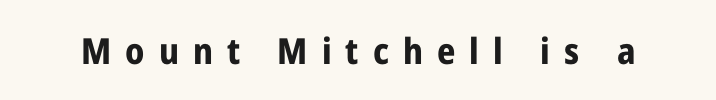
Q: Is the text bold? A: Yes.
Q: Is the text italic (slanted)? A: No, it is upright.
Q: Is the typeface a serif or a sans-serif typeface? A: Sans-serif.
Q: Is the text underlined? A: No.
Q: Is the spacing between letters normal or unusually wide? A: Unusually wide.
Q: Width (condensed, normal, or wide)? A: Condensed.
Q: Stroke contrast? A: Low.
Q: x-height? A: Medium.
Q: Monospaced? A: No.
